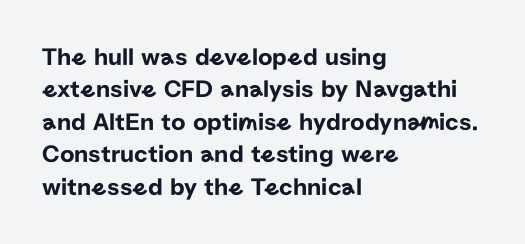
{"italic": "no", "underline": "no", "align": "left", "line_spacing": "normal", "line_spacing_ratio": 1.3, "letter_spacing": "normal", "letter_spacing_em": 0.0, "glyph_px": 25}
